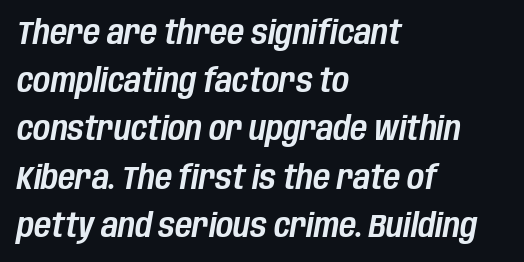
{"italic": "yes", "lean": "right", "slant_degrees": 10, "width": "condensed", "stroke_contrast": "low", "x_height": "large", "monospaced": "no", "underline": "no", "align": "left", "line_spacing": "normal", "line_spacing_ratio": 1.46, "letter_spacing": "normal", "letter_spacing_em": 0.0, "glyph_px": 33}
